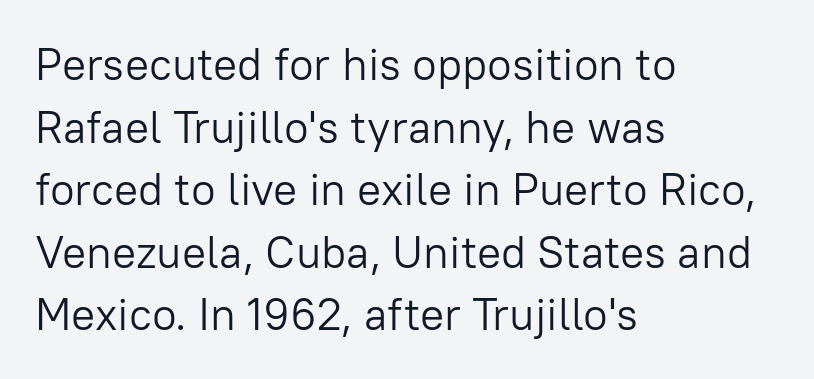
Q: Is the text bold? A: No.
Q: Is the text italic (slanted)? A: No, it is upright.
Q: Is the typeface a serif or a sans-serif typeface? A: Sans-serif.
Q: Is the text underlined? A: No.
Q: How is the paragraph aligned? A: Left-aligned.
Q: Is the spacing between letters normal or unusually wide? A: Normal.
Q: Is the spacing between lines tight, normal or loose? A: Normal.
Q: Width (condensed, normal, or wide)? A: Normal.
Q: Stroke contrast? A: Low.
Q: x-height? A: Medium.
Q: Monospaced? A: No.
